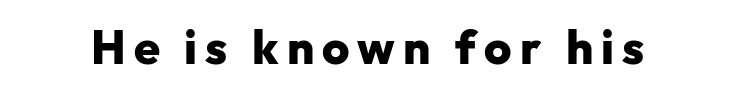
{"serif": "no", "italic": "no", "bold": "yes", "weight": "heavy", "width": "normal", "stroke_contrast": "low", "x_height": "medium", "monospaced": "no", "underline": "no", "glyph_px": 47}
